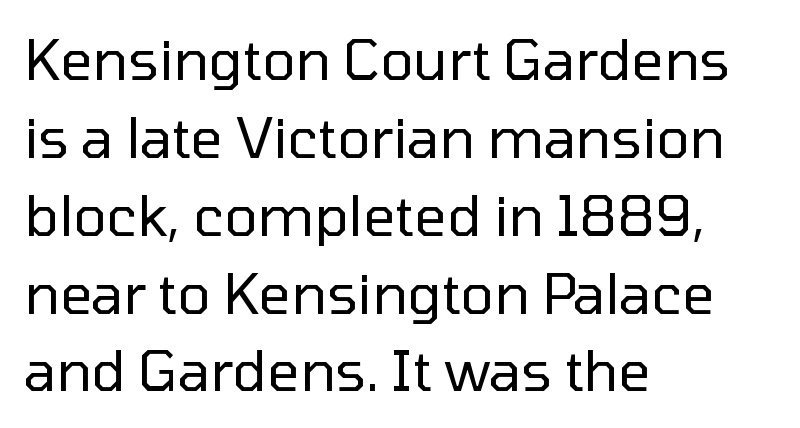
The image shows 56 px regular-weight sans-serif type, upright; set left-aligned, normal line spacing (1.39x), normal letter spacing, not underlined; low stroke contrast and a medium x-height.
